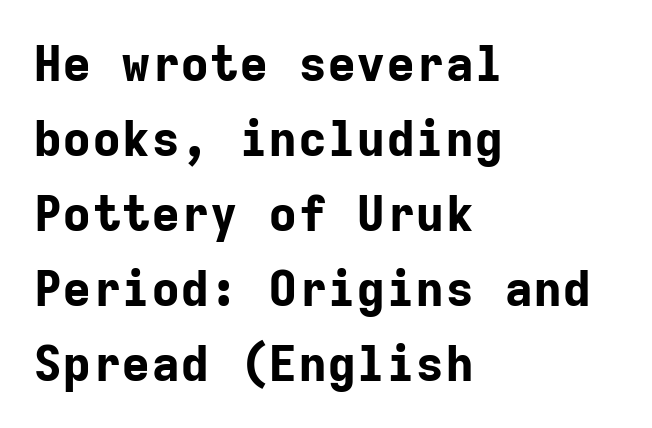
This is sans-serif lettering, the kind often seen on screens and signage. Ascenders rise straight up at ninety degrees. Between one letter and the next there's only the usual sliver of space. The passage shown is typed in a monospace face where columns stay perfectly aligned.
